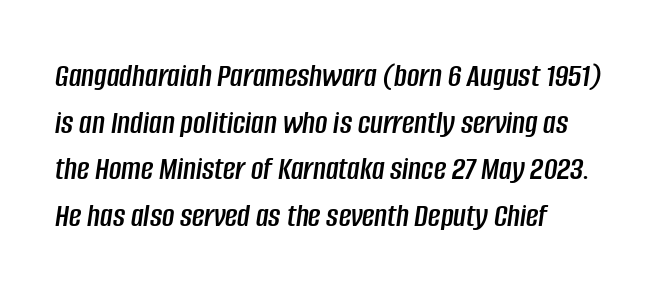
{"italic": "yes", "lean": "right", "slant_degrees": 8, "width": "condensed", "stroke_contrast": "low", "x_height": "large", "monospaced": "no", "underline": "no", "align": "left", "line_spacing": "normal", "line_spacing_ratio": 1.37, "letter_spacing": "normal", "letter_spacing_em": 0.0, "glyph_px": 34}
